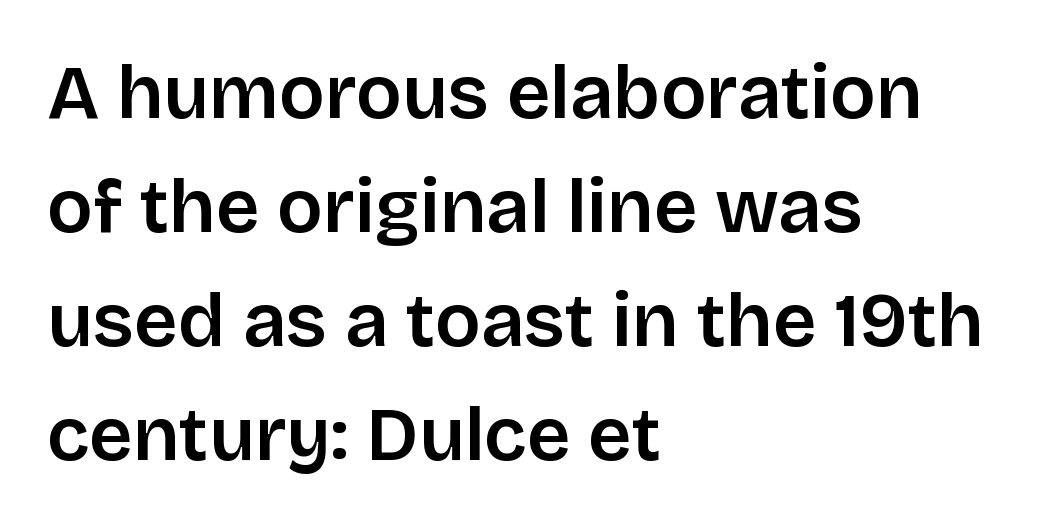
{"serif": "no", "italic": "no", "width": "normal", "stroke_contrast": "low", "x_height": "large", "monospaced": "no", "underline": "no", "align": "left", "line_spacing": "normal", "line_spacing_ratio": 1.5, "letter_spacing": "normal", "letter_spacing_em": 0.0, "glyph_px": 76}
